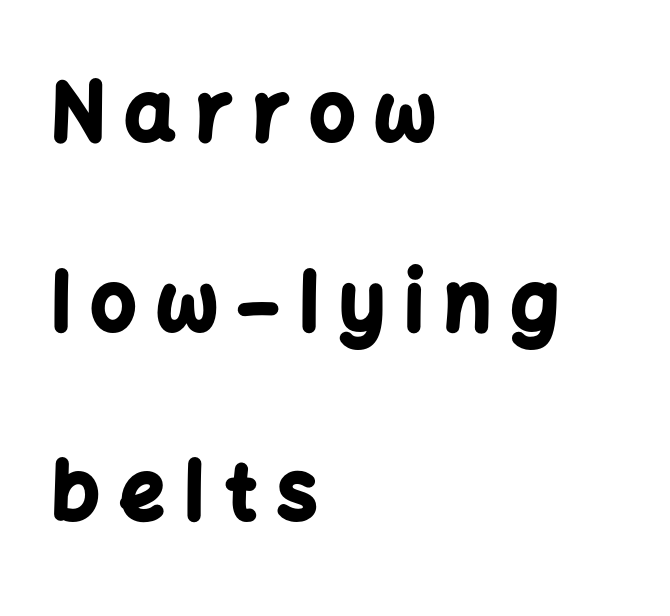
Leftover space on each line is placed entirely after the last word. The horizontal fit of the characters is loose and conspicuously gappy. Widely set lines give the paragraph a tall, airy silhouette. The rendering uses a bold face; every stroke is thick and dark.
